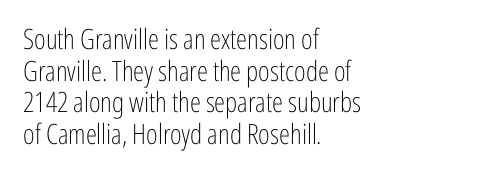
What's the leading like? Squeezed, with rows nearly overlapping. The designer went with a sans here, leaving each stem footless. Stems here are at most as thick as an everyday book face. The words here are not underlined.
